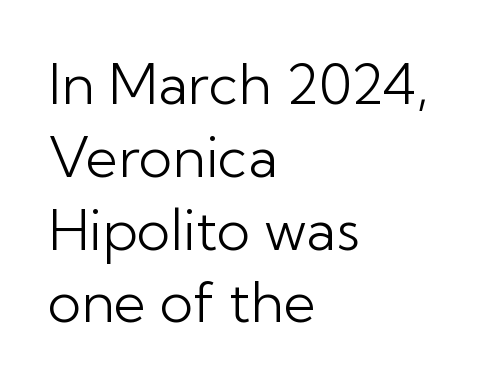
Stroke thickness stays within the range of a standard reading face or lighter. Italic: no, the glyphs are upright roman. You could not count columns in this text — the font is proportionally spaced. The words here are not underlined.
